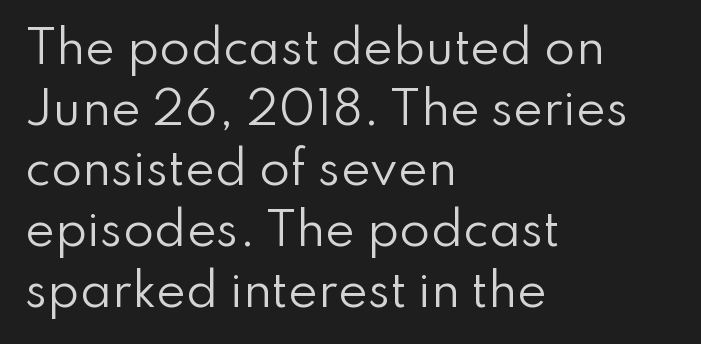
{"serif": "no", "italic": "no", "bold": "no", "weight": "regular", "width": "normal", "stroke_contrast": "low", "x_height": "small", "monospaced": "no", "underline": "no", "align": "left", "line_spacing": "normal", "line_spacing_ratio": 1.35, "letter_spacing": "normal", "letter_spacing_em": 0.0, "glyph_px": 45}
